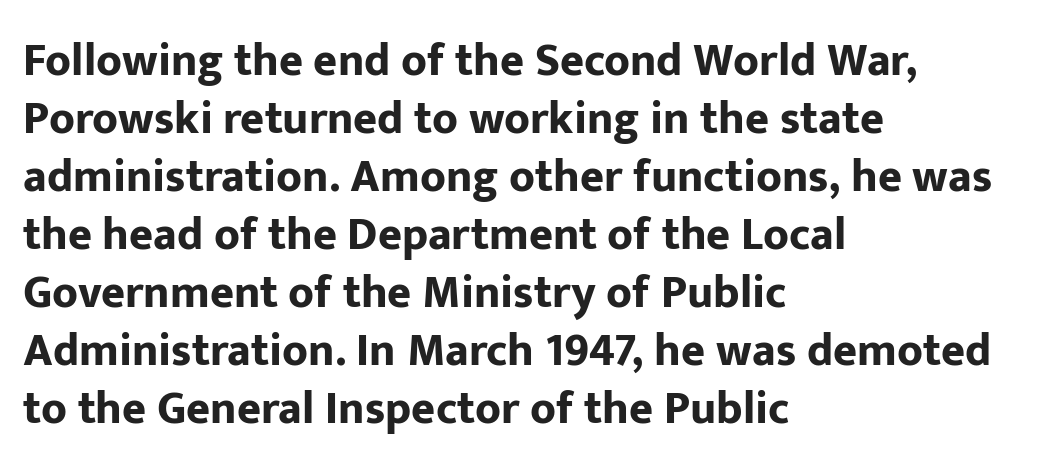
{"serif": "no", "italic": "no", "bold": "yes", "weight": "bold", "width": "normal", "stroke_contrast": "low", "x_height": "medium", "monospaced": "no", "underline": "no", "align": "left", "line_spacing": "normal", "line_spacing_ratio": 1.26, "letter_spacing": "normal", "letter_spacing_em": 0.0, "glyph_px": 46}
